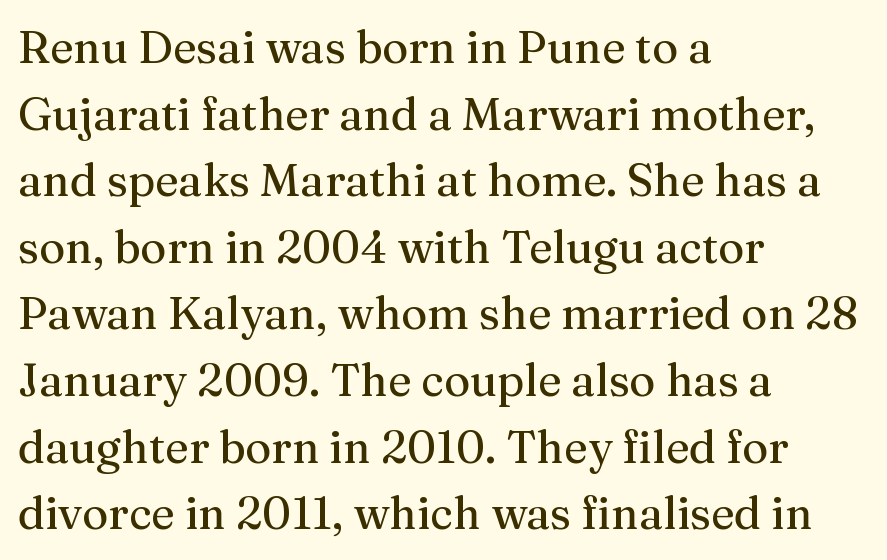
To sum up the face: it has serifs. These lines sit exactly where default settings would place them. Line beginnings align vertically; line endings do not. This sample uses plain, unmodified letter spacing. Any mark beneath the type? The region is blank.
